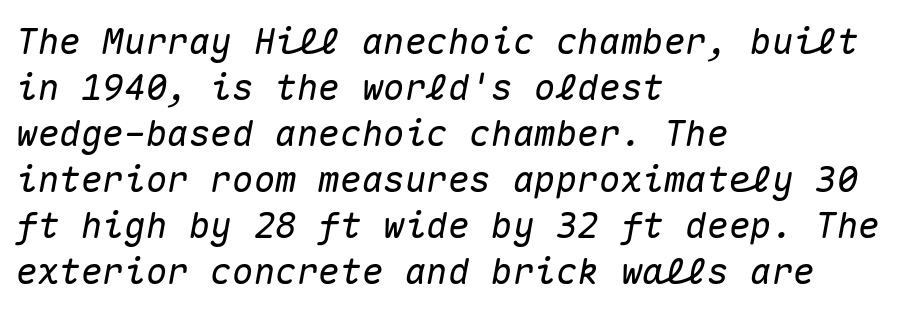
Q: Is the text italic (slanted)? A: Yes, it leans right by about 10 degrees.
Q: Is the text underlined? A: No.
Q: How is the paragraph aligned? A: Left-aligned.
Q: Is the spacing between letters normal or unusually wide? A: Normal.
Q: Is the spacing between lines tight, normal or loose? A: Normal.
Q: Width (condensed, normal, or wide)? A: Normal.
Q: Stroke contrast? A: Medium.
Q: x-height? A: Medium.
Q: Monospaced? A: Yes.
